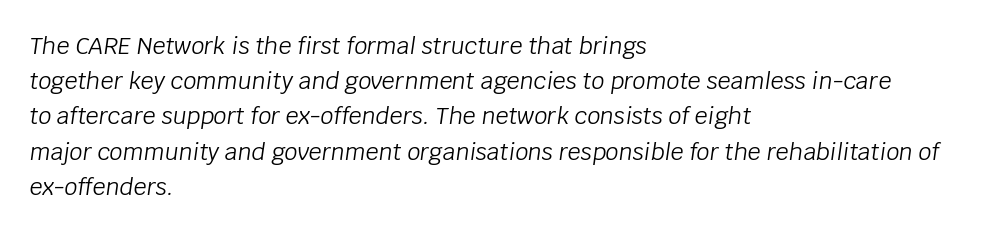
The face looks like a standard text weight, possibly lighter. It's the slanting kind of type. Where is the straight margin? On the left. Plain, unruled lines of type. Horizontal bands of white between lines are of average thickness. Compared with typical body copy, the letter spacing here is the same.
